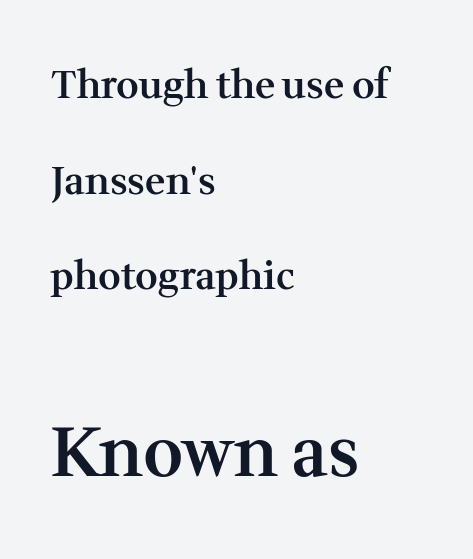
Q: Is the text bold? A: Semi-bold.
Q: Is the text italic (slanted)? A: No, it is upright.
Q: Is the typeface a serif or a sans-serif typeface? A: Serif.
Q: Is the text underlined? A: No.
Q: How is the paragraph aligned? A: Left-aligned.
Q: Is the spacing between letters normal or unusually wide? A: Normal.
Q: Is the spacing between lines tight, normal or loose? A: Loose.
Q: Which block of text is set in a larger size, the first (top) or the second (bottom)? A: The second (bottom) one.
Q: Width (condensed, normal, or wide)? A: Normal.
Q: Stroke contrast? A: Medium.
Q: x-height? A: Medium.
Q: Monospaced? A: No.
